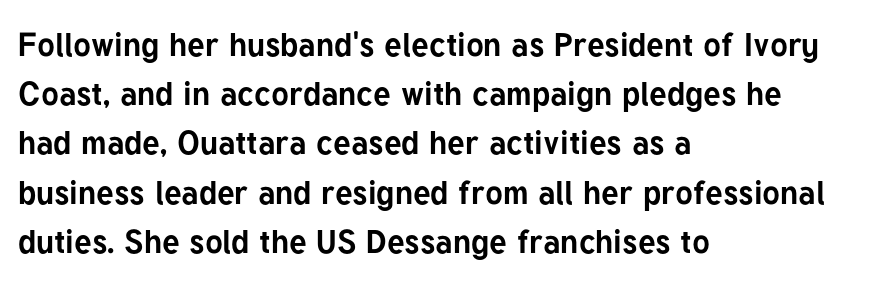
The passage shown is typed in a proportional face where columns would drift. This rendering features lettering with no underline. This sample uses an upright cut, with every glyph sitting square on the baseline. This sample uses a sans-serif face. The lines in this sample share a left origin and differ only in where they stop.
